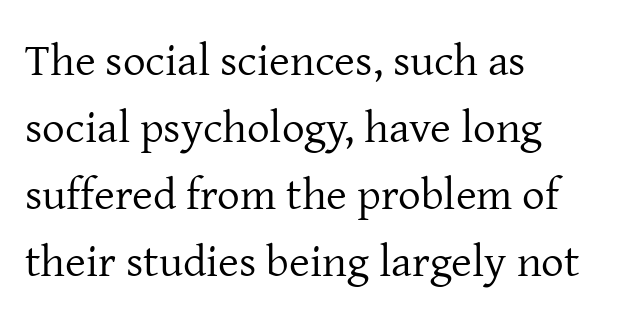
Ordinary non-slanted type is in use. Unmarked baselines from the first word to the last. Stem width sits at or under what a default text font uses. Here the designer chose a conventional face with non-uniform glyph widths. Letter spacing: default.
